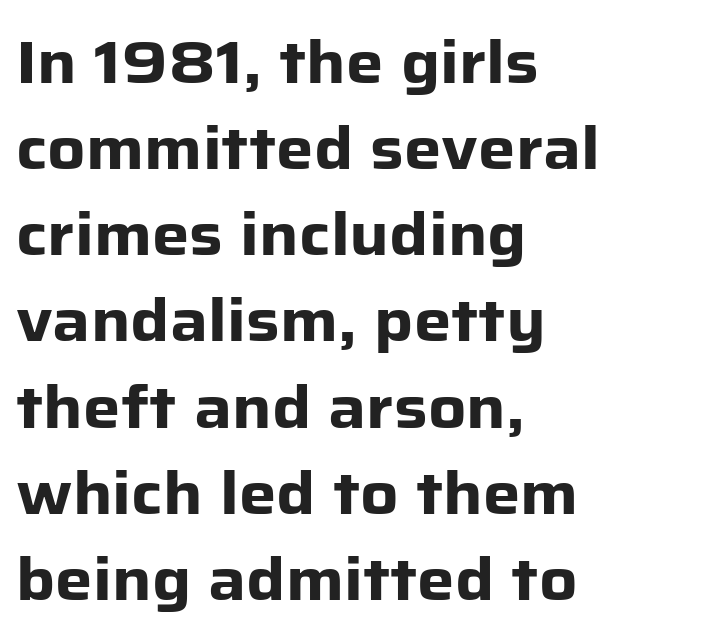
Q: Is the text bold? A: Yes.
Q: Is the text italic (slanted)? A: No, it is upright.
Q: Is the typeface a serif or a sans-serif typeface? A: Sans-serif.
Q: Is the text underlined? A: No.
Q: How is the paragraph aligned? A: Left-aligned.
Q: Is the spacing between letters normal or unusually wide? A: Normal.
Q: Is the spacing between lines tight, normal or loose? A: Normal.
Q: Width (condensed, normal, or wide)? A: Normal.
Q: Stroke contrast? A: Low.
Q: x-height? A: Medium.
Q: Monospaced? A: No.
